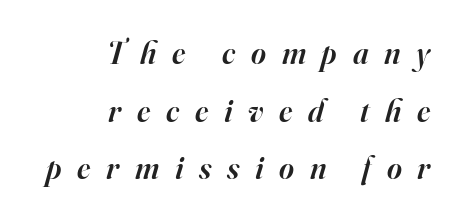
Compared with an ordinary text face, these strokes are moderately heavier — a semibold. A typesetter would call this proportional, since set widths differ per character. An italicized treatment has been applied to the whole sample. These lines are set flush right with a ragged left edge. Anything drawn beneath the words? Only blank space. Little horizontal feet cap the strokes, marking this as serif type.
